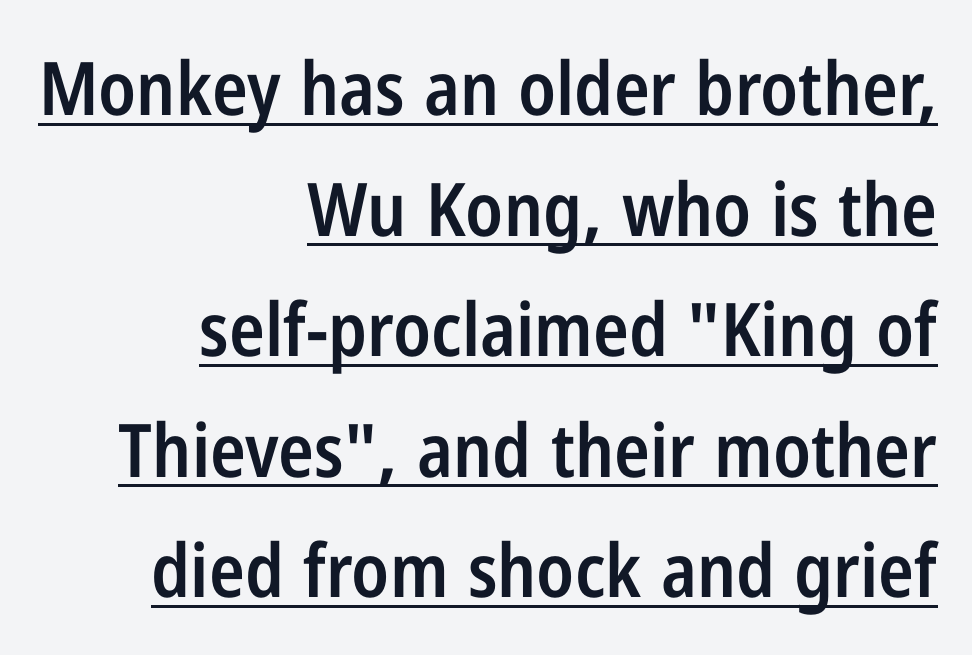
The image shows 74 px semibold, condensed sans-serif type, upright; set right-aligned, normal line spacing (1.63x), normal letter spacing, underlined; low stroke contrast and a medium x-height.
